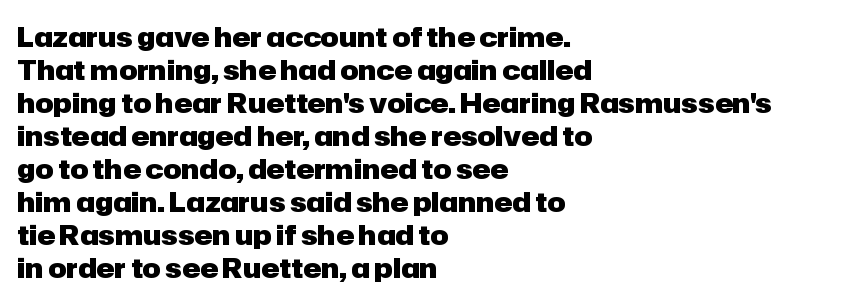
{"italic": "no", "bold": "yes", "underline": "no", "align": "left", "line_spacing_ratio": 1.22, "letter_spacing": "normal", "letter_spacing_em": 0.0, "glyph_px": 27}
